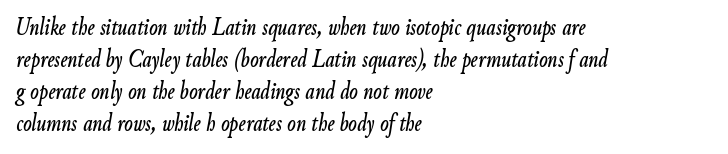
Compared with a centered layout, this one pins lines to the left instead. A typesetter would call this zero additional tracking. Just letters on the line, the space beneath them empty. Vertical spacing — default.
